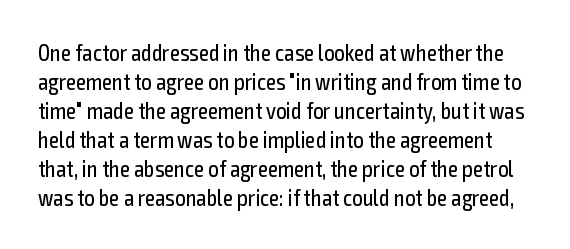
On a weight scale, this lands at 450 or below. This rendering features lettering with no underline. How would I describe the line gaps? Plain and ordinary. Characters follow at the spacing the type designer built in.
